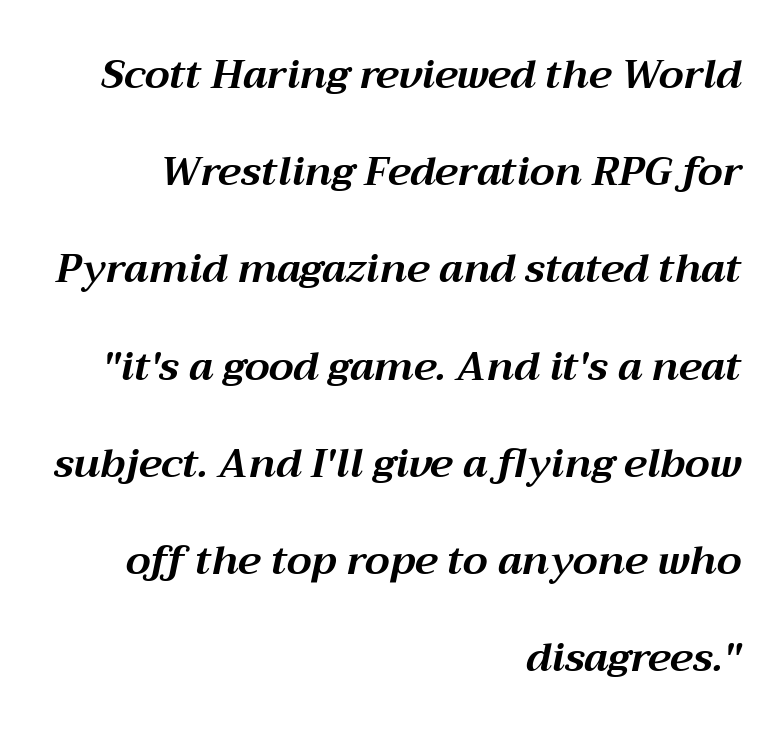
Letter spacing: default. Rule under the text: the space is simply empty. Looking at the ascenders, they clearly lean. Looks like regular typesetting: each glyph gets only the width it needs. The glyphs have the mass of a bold cut. Leading is clearly above the norm, producing a sparse column.
